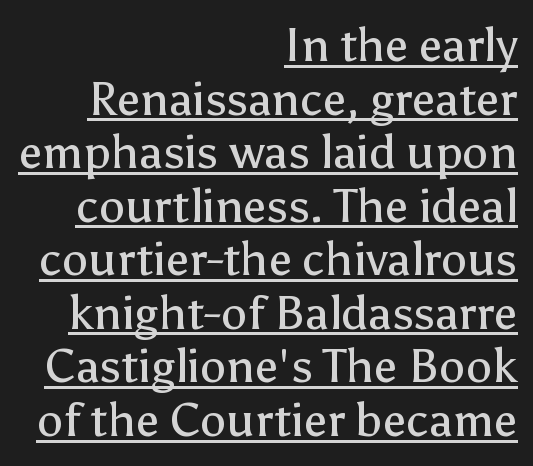
Q: Is the text bold? A: No.
Q: Is the text italic (slanted)? A: No, it is upright.
Q: Is the typeface a serif or a sans-serif typeface? A: Sans-serif.
Q: Is the text underlined? A: Yes.
Q: How is the paragraph aligned? A: Right-aligned.
Q: Is the spacing between letters normal or unusually wide? A: Normal.
Q: Is the spacing between lines tight, normal or loose? A: Tight.
Q: Width (condensed, normal, or wide)? A: Normal.
Q: Stroke contrast? A: Low.
Q: x-height? A: Medium.
Q: Monospaced? A: No.
